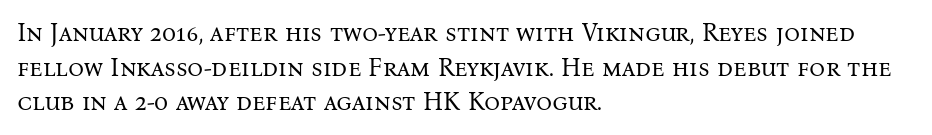
The image shows 25 px text type, upright; set left-aligned, normal line spacing (1.39x), normal letter spacing, not underlined.
